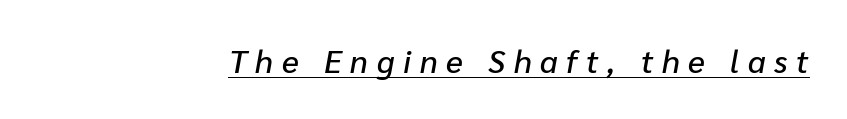
The image shows 32 px text type, italic (leaning right); set unusually wide letter spacing (+0.27 em), underlined; low stroke contrast and a medium x-height.
